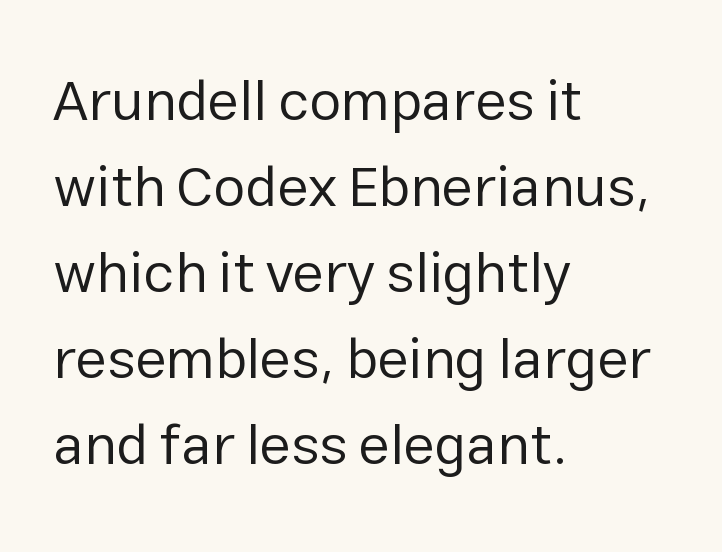
The ragged edge is on the right, which tells us the setting is flush left. In terms of posture, this sample is upright. No word sits above an underline. Serif or sans? Sans — the stroke terminals are bare. Reading down the column, the eye jumps a familiar distance to each next line.
